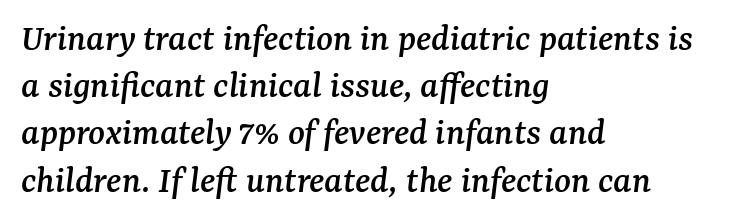
The rendering uses natural spacing where letterforms have individual widths. The font family rendered here belongs to the serif group. These lines keep a tight, regular rhythm from letter to letter. Has an underline been added? It has not.
